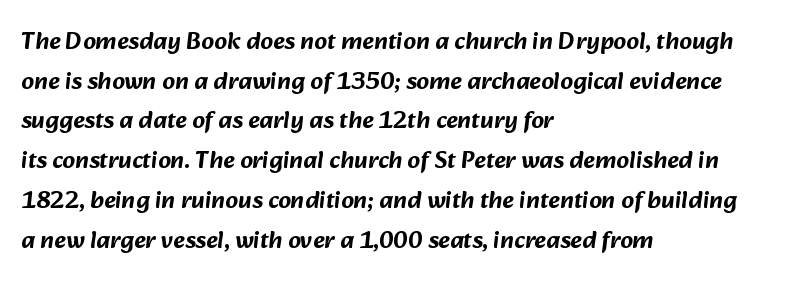
{"underline": "no", "align": "left", "line_spacing": "normal", "line_spacing_ratio": 1.59, "letter_spacing": "normal", "letter_spacing_em": 0.0, "glyph_px": 25}
